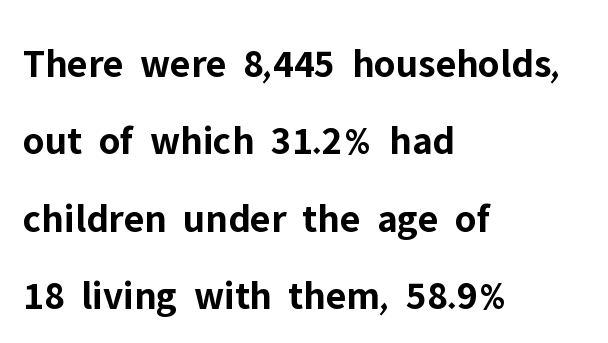
{"serif": "no", "italic": "no", "bold": "yes", "weight": "bold", "width": "normal", "stroke_contrast": "low", "x_height": "medium", "monospaced": "no", "underline": "no", "align": "left", "line_spacing_ratio": 1.89, "letter_spacing": "normal", "letter_spacing_em": 0.0, "glyph_px": 41}
